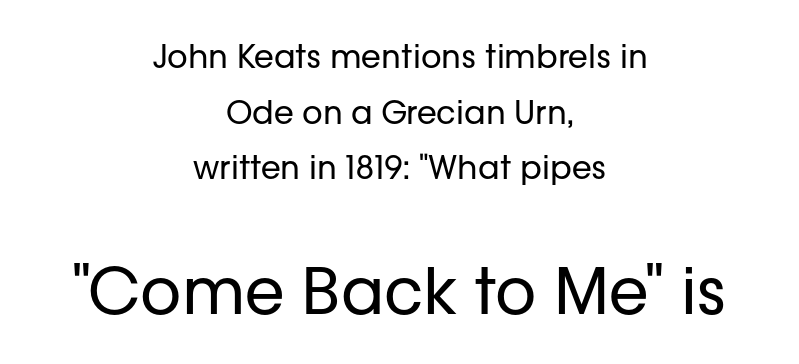
Q: Is the text bold? A: No.
Q: Is the text italic (slanted)? A: No, it is upright.
Q: Is the typeface a serif or a sans-serif typeface? A: Sans-serif.
Q: Is the text underlined? A: No.
Q: How is the paragraph aligned? A: Centered.
Q: Is the spacing between letters normal or unusually wide? A: Normal.
Q: Which block of text is set in a larger size, the first (top) or the second (bottom)? A: The second (bottom) one.
Q: Width (condensed, normal, or wide)? A: Normal.
Q: Stroke contrast? A: Low.
Q: x-height? A: Medium.
Q: Monospaced? A: No.
